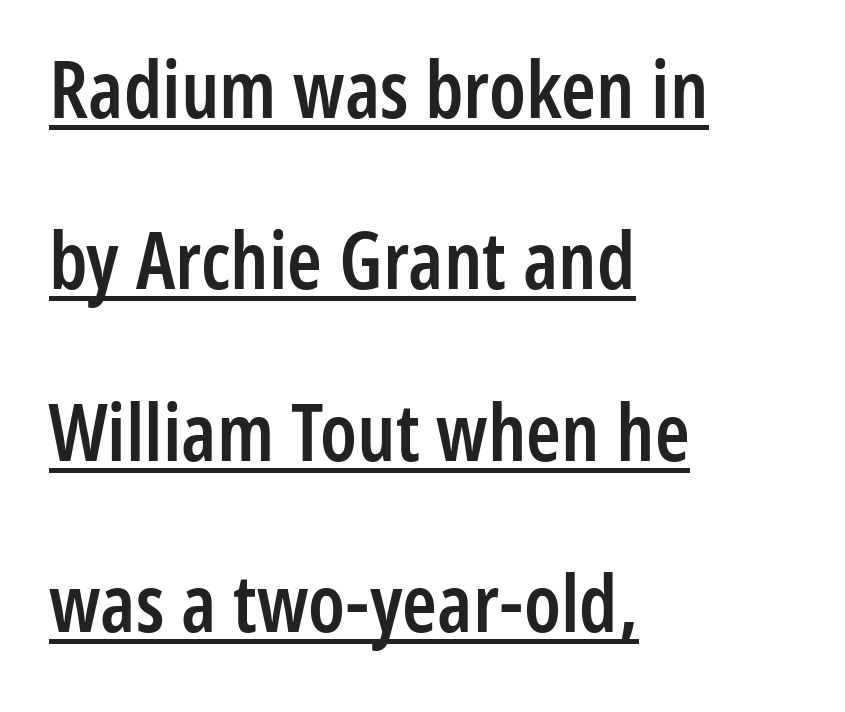
{"serif": "no", "italic": "no", "bold": "semi", "weight": "semibold", "width": "condensed", "stroke_contrast": "low", "x_height": "medium", "monospaced": "no", "underline": "yes", "align": "left", "line_spacing": "loose", "line_spacing_ratio": 2.17, "letter_spacing": "normal", "letter_spacing_em": 0.0, "glyph_px": 79}
